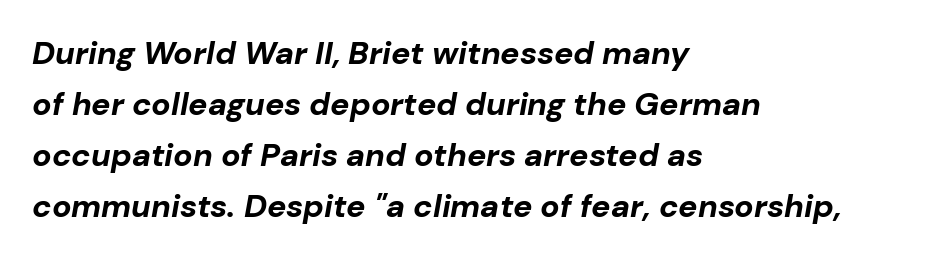
Weight check: bold — yes, fully. It's the slanting kind of type. Notice how the passage keeps a crisp vertical edge on the left only. The passage shown is typed in a proportional face where columns would drift. Compared with typical paragraphs, the rows here are spaced about the same. Only glyphs here, with clear space below each row.
